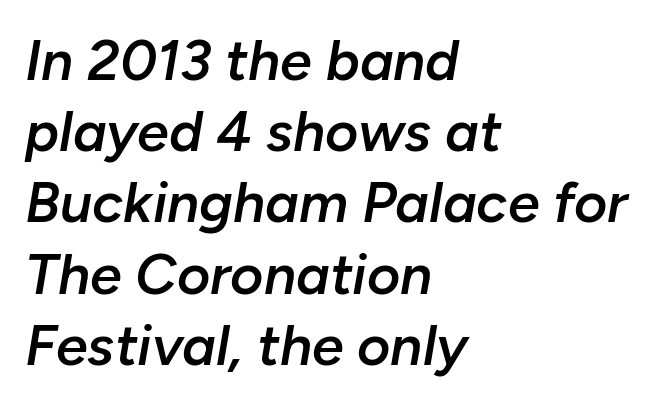
{"italic": "yes", "lean": "right", "slant_degrees": 10, "bold": "semi", "weight": "semibold", "width": "normal", "stroke_contrast": "low", "x_height": "medium", "monospaced": "no", "underline": "no", "align": "left", "line_spacing": "normal", "line_spacing_ratio": 1.25, "letter_spacing": "normal", "letter_spacing_em": 0.0, "glyph_px": 57}
